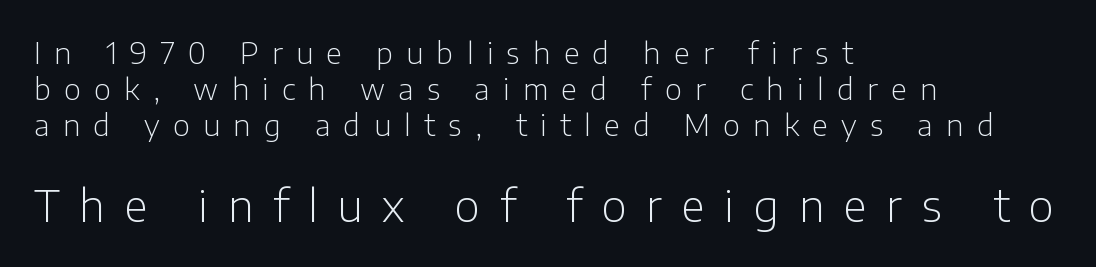
Interline gaps are of average width in this sample. In terms of letterspacing, this is a distinctly airy, spread setting. Block two is the big one; block one sits smaller above it. Leftover space on each line is placed entirely after the last word. The passage shown is not underscored anywhere. Unlike a traditional serif, this face leaves its strokes unadorned.
